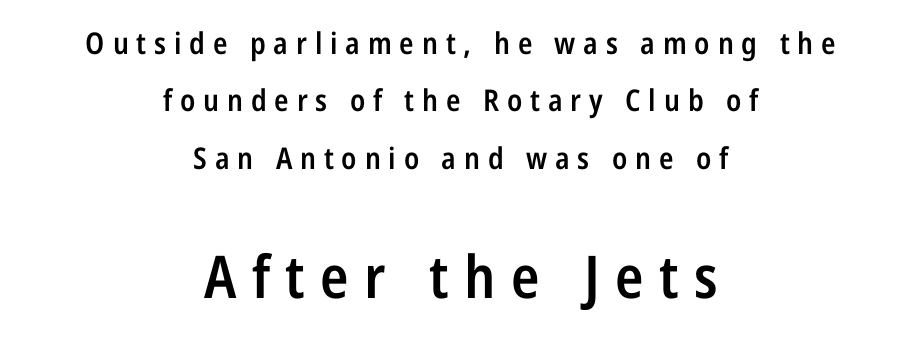
Q: Is the text bold? A: Semi-bold.
Q: Is the text italic (slanted)? A: No, it is upright.
Q: Is the typeface a serif or a sans-serif typeface? A: Sans-serif.
Q: Is the text underlined? A: No.
Q: How is the paragraph aligned? A: Centered.
Q: Is the spacing between letters normal or unusually wide? A: Unusually wide.
Q: Is the spacing between lines tight, normal or loose? A: Loose.
Q: Which block of text is set in a larger size, the first (top) or the second (bottom)? A: The second (bottom) one.
Q: Width (condensed, normal, or wide)? A: Condensed.
Q: Stroke contrast? A: Low.
Q: x-height? A: Medium.
Q: Monospaced? A: No.
